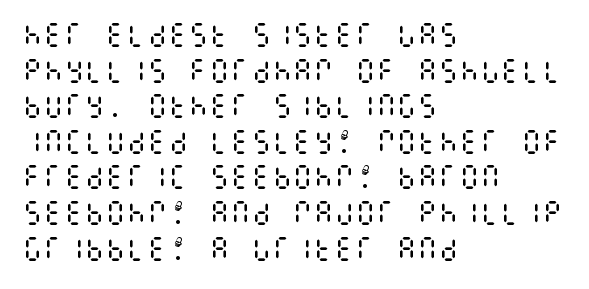
The line texture is even and compact thanks to regular tracking. Honestly, the row spacing looks completely unremarkable. Every row of glyphs begins at an identical x-position on the left. The letters stand straight up with perfectly vertical stems. Stroke thickness stays within the range of a standard reading face or lighter. Unmarked baselines from the first word to the last.
